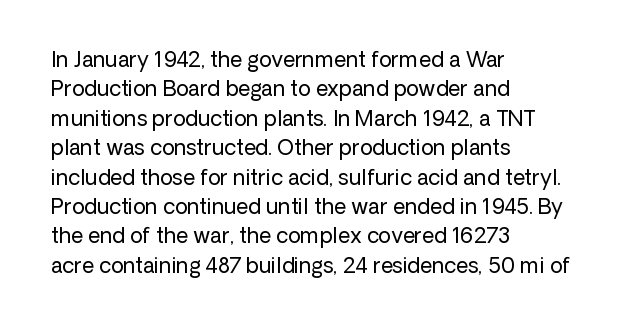
Q: Is the text bold? A: No.
Q: Is the text italic (slanted)? A: No, it is upright.
Q: Is the text underlined? A: No.
Q: How is the paragraph aligned? A: Left-aligned.
Q: Is the spacing between letters normal or unusually wide? A: Normal.
Q: Is the spacing between lines tight, normal or loose? A: Normal.
